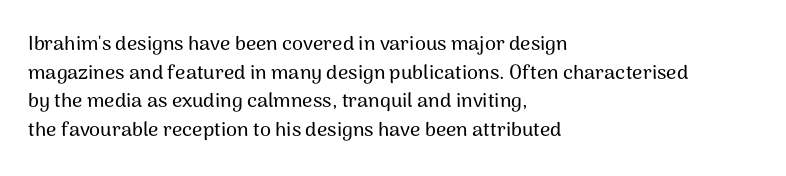
{"italic": "no", "underline": "no", "align": "left", "line_spacing": "normal", "line_spacing_ratio": 1.43, "letter_spacing": "normal", "letter_spacing_em": 0.0, "glyph_px": 20}
